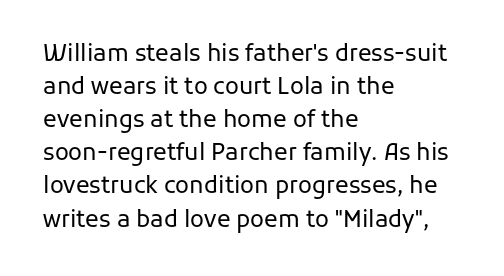
The image shows 23 px text type, upright; set left-aligned, normal line spacing (1.44x), normal letter spacing, not underlined.
